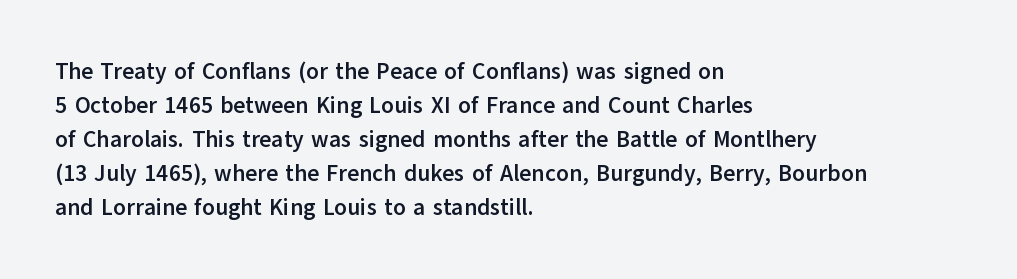
The strip under each line holds only bare page. How are the letters spaced? Ordinarily, with no added tracking. Line spacing here is normal. This rendering uses left alignment, leaving the right contour irregular. When letters stand straight like this, we call the style roman or upright. The rendering uses a bold face; every stroke is thick and dark.
